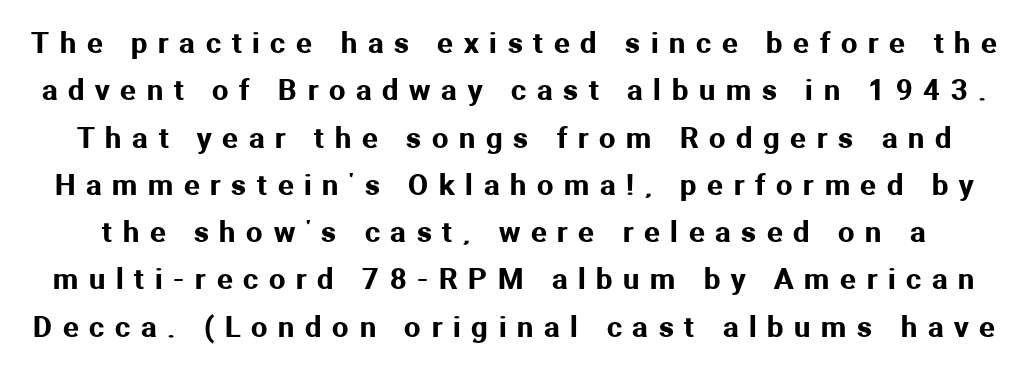
Q: Is the text italic (slanted)? A: No, it is upright.
Q: Is the typeface a serif or a sans-serif typeface? A: Sans-serif.
Q: Is the text underlined? A: No.
Q: Is the spacing between letters normal or unusually wide? A: Unusually wide.
Q: Is the spacing between lines tight, normal or loose? A: Normal.
Q: Width (condensed, normal, or wide)? A: Normal.
Q: Stroke contrast? A: Medium.
Q: x-height? A: Medium.
Q: Monospaced? A: No.
